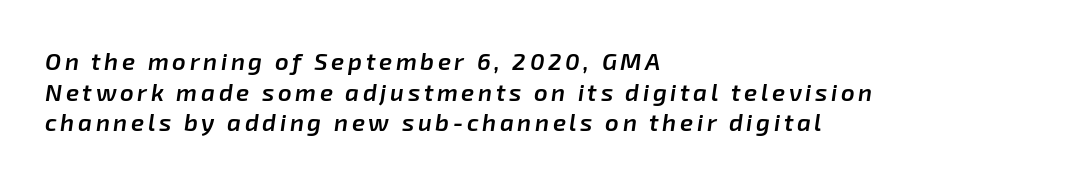
On the weight axis this lands at semibold, roughly 600. Honestly, there is no underline to notice here at all. In terms of posture, this sample is oblique. Compared with typical paragraphs, the rows here are spaced about the same. Notice how the passage keeps a crisp vertical edge on the left only.
